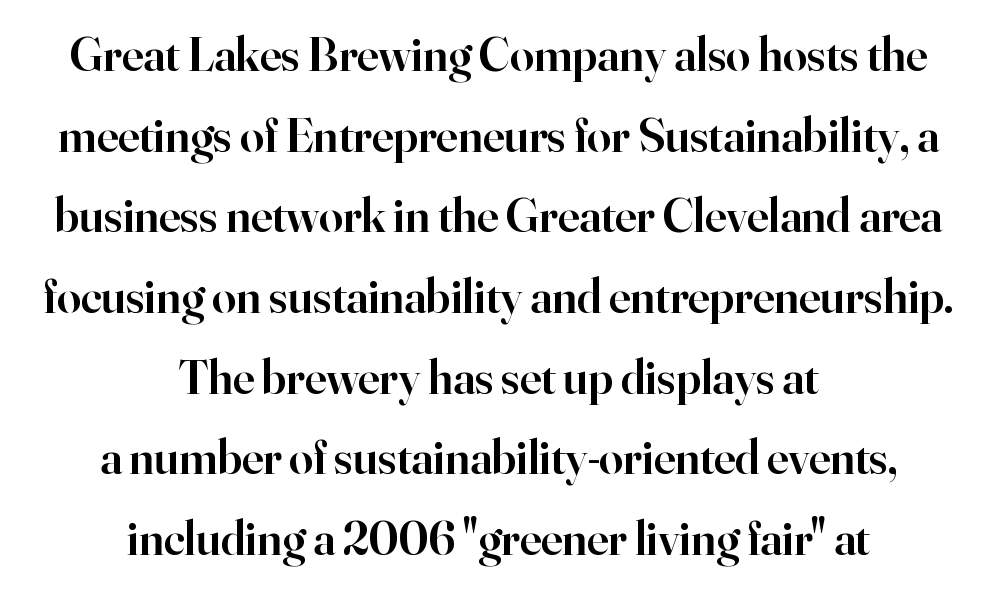
Q: Is the text bold? A: Semi-bold.
Q: Is the text italic (slanted)? A: No, it is upright.
Q: Is the typeface a serif or a sans-serif typeface? A: Serif.
Q: Is the text underlined? A: No.
Q: How is the paragraph aligned? A: Centered.
Q: Is the spacing between letters normal or unusually wide? A: Normal.
Q: Is the spacing between lines tight, normal or loose? A: Normal.
Q: Width (condensed, normal, or wide)? A: Normal.
Q: Stroke contrast? A: High.
Q: x-height? A: Small.
Q: Monospaced? A: No.
